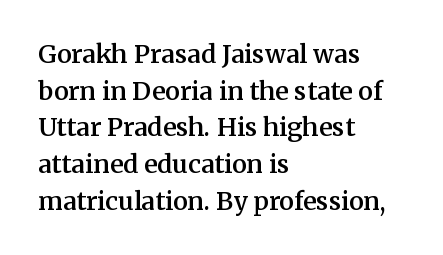
The gaps between neighbouring characters are ordinary and unremarkable. Clear beneath every line of the passage. The lettering holds an erect, upright posture throughout. Line starts are locked; line ends wander.
